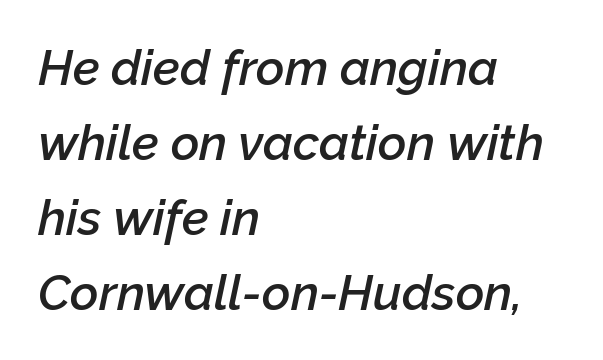
The image shows 49 px semibold type, italic (leaning right); set left-aligned, normal line spacing (1.53x), normal letter spacing, not underlined; low stroke contrast and a medium x-height.
